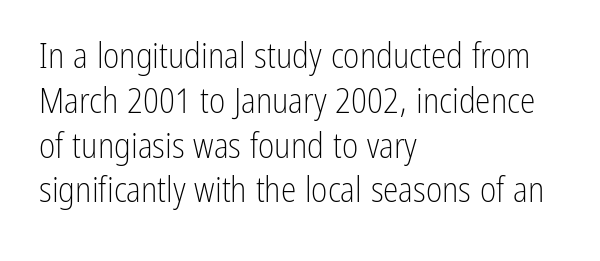
{"serif": "no", "italic": "no", "bold": "no", "weight": "light", "width": "condensed", "stroke_contrast": "low", "x_height": "medium", "monospaced": "no", "underline": "no", "align": "left", "line_spacing": "normal", "line_spacing_ratio": 1.28, "letter_spacing": "normal", "letter_spacing_em": 0.0, "glyph_px": 35}
